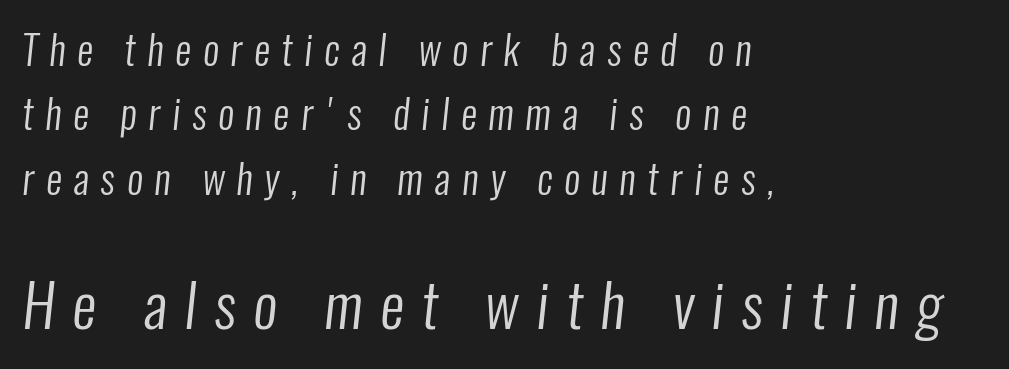
Each letter's strokes conclude bluntly, with no projecting serifs. Descender tails drop into unmarked territory. The block of text has a typical density, with ordinary space between rows. The passage shown is typed in a proportional face where columns would drift. The paragraph has a hard left edge and a soft right edge. Look at the glyph heights: the lower group is clearly the bigger setting.
